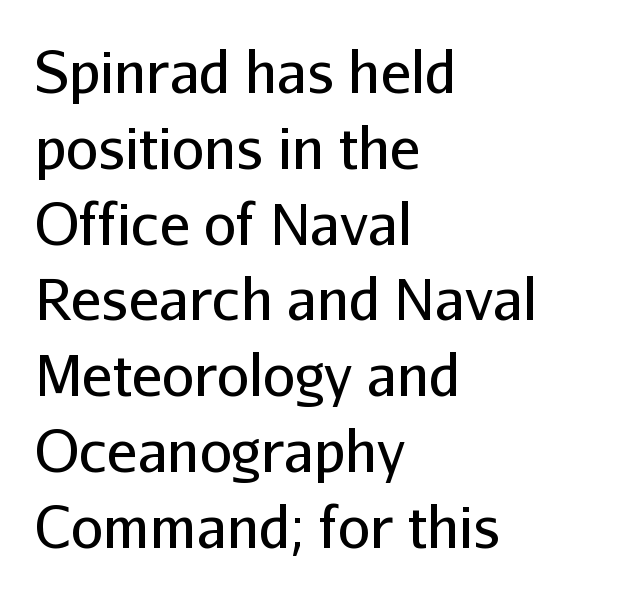
Q: Is the text bold? A: No.
Q: Is the text italic (slanted)? A: No, it is upright.
Q: Is the typeface a serif or a sans-serif typeface? A: Sans-serif.
Q: Is the text underlined? A: No.
Q: How is the paragraph aligned? A: Left-aligned.
Q: Is the spacing between letters normal or unusually wide? A: Normal.
Q: Is the spacing between lines tight, normal or loose? A: Normal.
Q: Width (condensed, normal, or wide)? A: Normal.
Q: Stroke contrast? A: Low.
Q: x-height? A: Medium.
Q: Monospaced? A: No.
